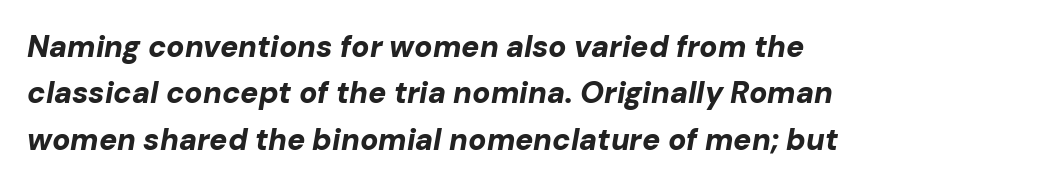
Q: Is the text bold? A: Yes.
Q: Is the text italic (slanted)? A: Yes, it leans right by about 10 degrees.
Q: Is the text underlined? A: No.
Q: How is the paragraph aligned? A: Left-aligned.
Q: Is the spacing between letters normal or unusually wide? A: Normal.
Q: Is the spacing between lines tight, normal or loose? A: Normal.
Q: Width (condensed, normal, or wide)? A: Normal.
Q: Stroke contrast? A: Low.
Q: x-height? A: Medium.
Q: Monospaced? A: No.
